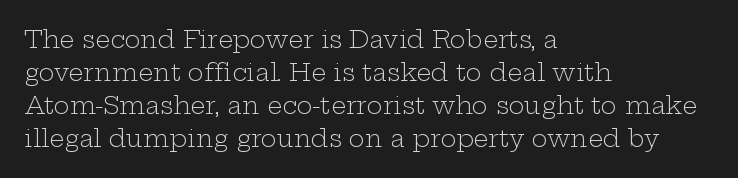
Q: Is the text bold? A: No.
Q: Is the text italic (slanted)? A: No, it is upright.
Q: Is the text underlined? A: No.
Q: How is the paragraph aligned? A: Left-aligned.
Q: Is the spacing between letters normal or unusually wide? A: Normal.
Q: Is the spacing between lines tight, normal or loose? A: Normal.
